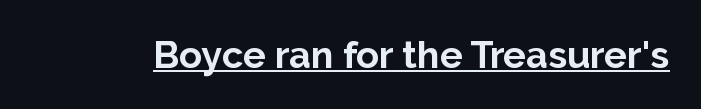
{"serif": "no", "italic": "no", "bold": "yes", "weight": "bold", "width": "normal", "stroke_contrast": "low", "x_height": "medium", "monospaced": "no", "underline": "yes", "letter_spacing": "normal", "letter_spacing_em": 0.0, "glyph_px": 38}
